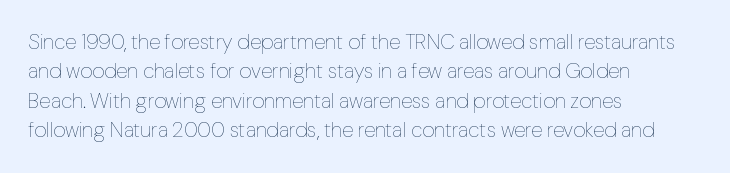
Q: Is the text bold? A: No.
Q: Is the text italic (slanted)? A: No, it is upright.
Q: Is the text underlined? A: No.
Q: How is the paragraph aligned? A: Left-aligned.
Q: Is the spacing between letters normal or unusually wide? A: Normal.
Q: Is the spacing between lines tight, normal or loose? A: Normal.
